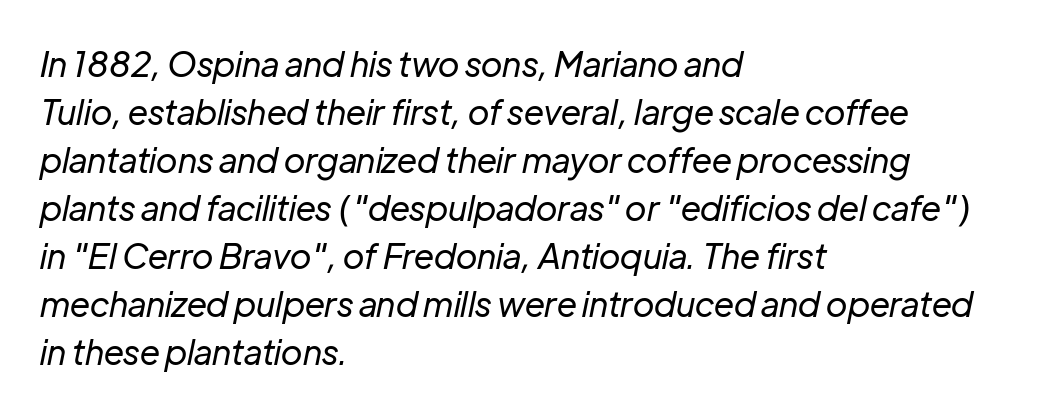
{"italic": "yes", "lean": "right", "slant_degrees": 12, "bold": "no", "weight": "regular", "width": "normal", "stroke_contrast": "low", "x_height": "medium", "monospaced": "no", "underline": "no", "align": "left", "line_spacing": "normal", "line_spacing_ratio": 1.41, "letter_spacing": "normal", "letter_spacing_em": 0.0, "glyph_px": 34}
